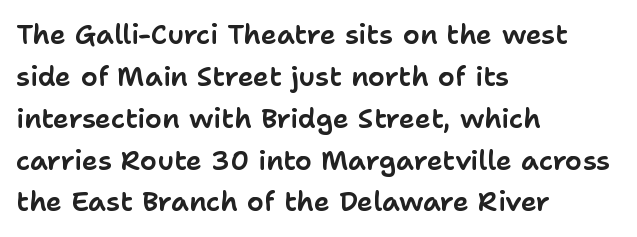
Q: Is the text italic (slanted)? A: No, it is upright.
Q: Is the text underlined? A: No.
Q: How is the paragraph aligned? A: Left-aligned.
Q: Is the spacing between letters normal or unusually wide? A: Normal.
Q: Is the spacing between lines tight, normal or loose? A: Normal.
